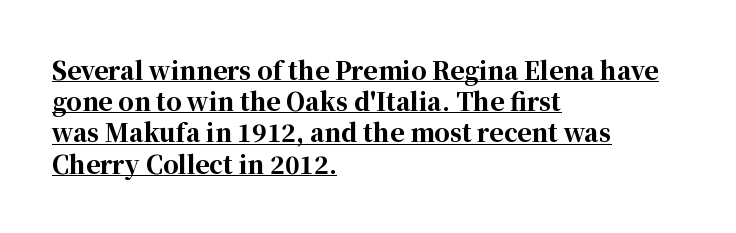
{"italic": "no", "bold": "yes", "underline": "yes", "align": "left", "line_spacing": "normal", "line_spacing_ratio": 1.3, "letter_spacing": "normal", "letter_spacing_em": 0.0, "glyph_px": 24}
